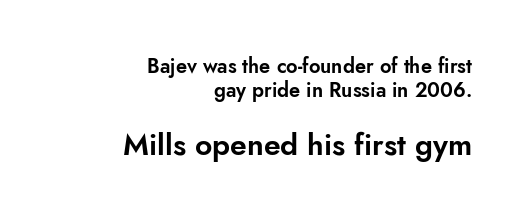
{"serif": "no", "italic": "no", "width": "normal", "stroke_contrast": "low", "x_height": "small", "monospaced": "no", "underline": "no", "align": "right", "line_spacing_ratio": 1.18, "letter_spacing": "normal", "letter_spacing_em": 0.0, "larger_block": "second", "size_ratio": 1.5, "glyph_px": 30}
